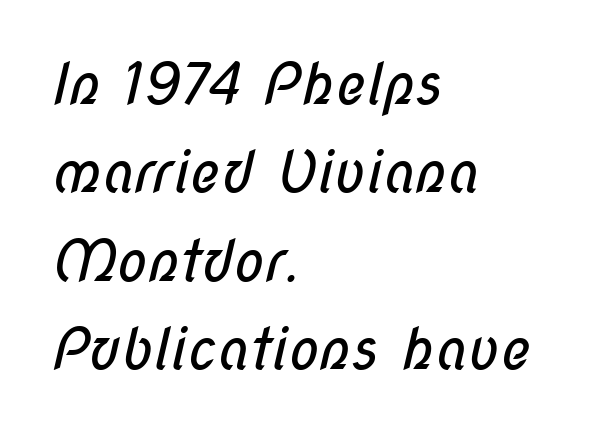
Beneath every word, the page is bare. Nothing heavy about these letters — not bold at all. Glyph-to-glyph distance matches everyday printed text. Serif or sans? Sans — the stroke terminals are bare.
